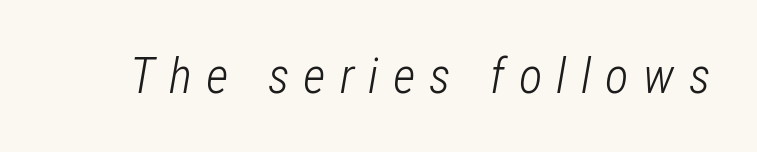
The image shows 49 px light, condensed type, italic (leaning right); set unusually wide letter spacing (+0.29 em), not underlined; low stroke contrast and a medium x-height.
